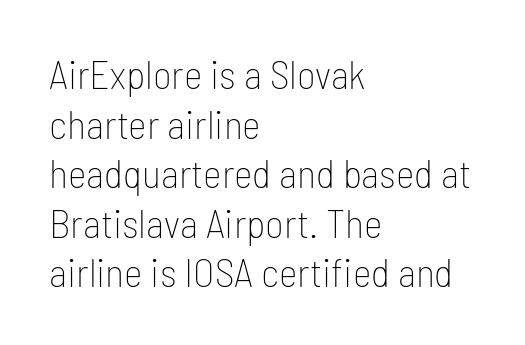
{"serif": "no", "italic": "no", "bold": "no", "weight": "thin", "width": "condensed", "stroke_contrast": "low", "x_height": "medium", "monospaced": "no", "underline": "no", "align": "left", "line_spacing_ratio": 1.24, "letter_spacing": "normal", "letter_spacing_em": 0.0, "glyph_px": 40}
